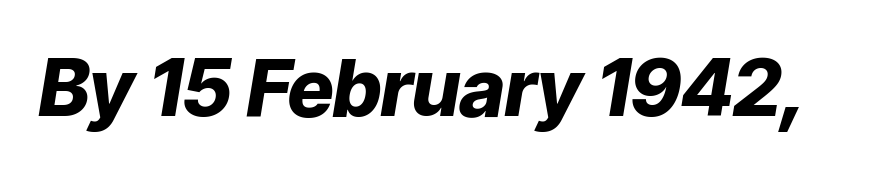
{"italic": "yes", "lean": "right", "slant_degrees": 9, "bold": "yes", "weight": "heavy", "width": "normal", "stroke_contrast": "low", "x_height": "medium", "monospaced": "no", "underline": "no", "letter_spacing": "normal", "letter_spacing_em": 0.0, "glyph_px": 79}
